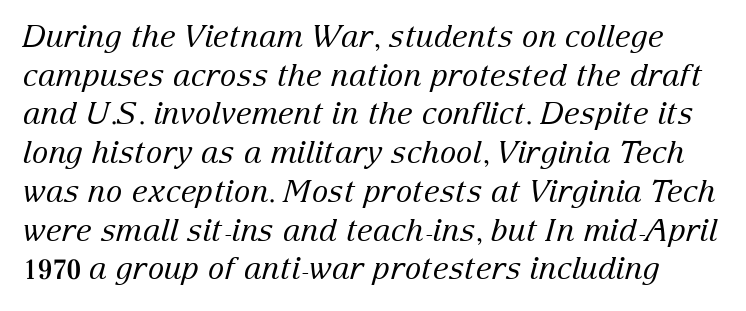
The area under the type is left untouched. Each letter keeps its own natural width here, so spacing adapts to shape. These lines keep a tight, regular rhythm from letter to letter. Vertical stems look standard width or narrower in stroke.
